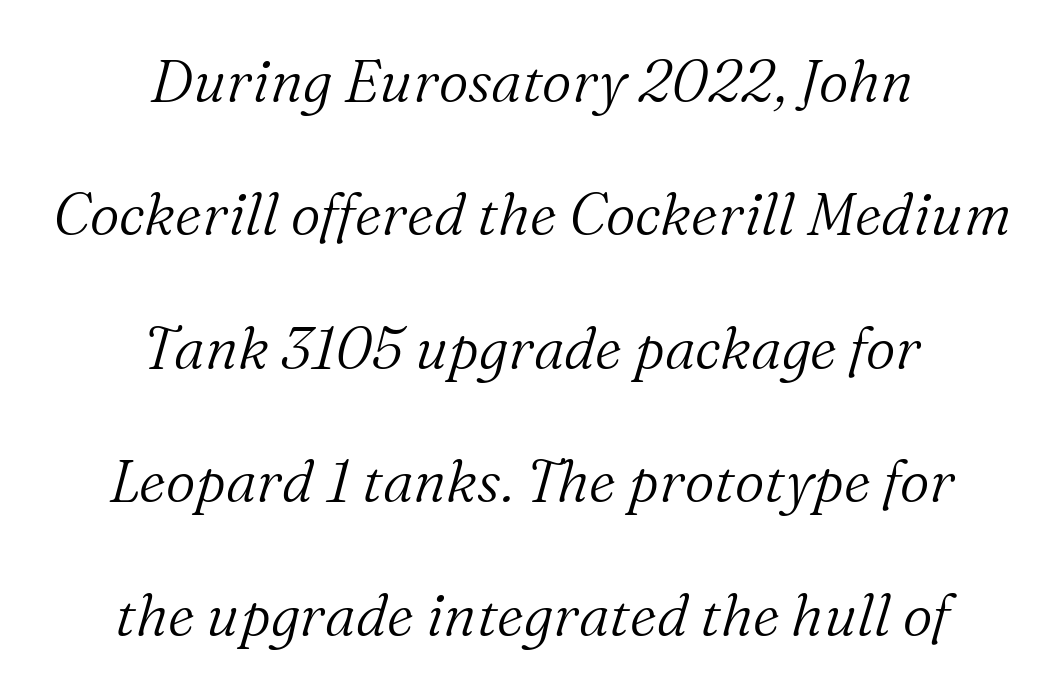
The image shows 58 px light serif type, italic (leaning right); set centered, loose line spacing (2.3x), normal letter spacing, not underlined; medium stroke contrast and a medium x-height.
